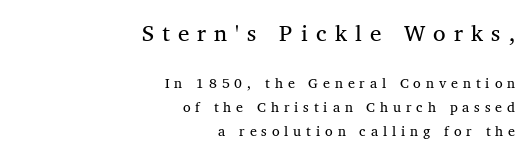
Stem width sits at or under what a default text font uses. The letters in the upper block stand taller than those in the block below. Look at the tracking — it's clearly loosened, letters drifting apart. If you drew a ruler down the right edge, every line would touch it. Unlike italic type, these characters show no tilt at all. Reading down the column, the eye jumps a familiar distance to each next line.
